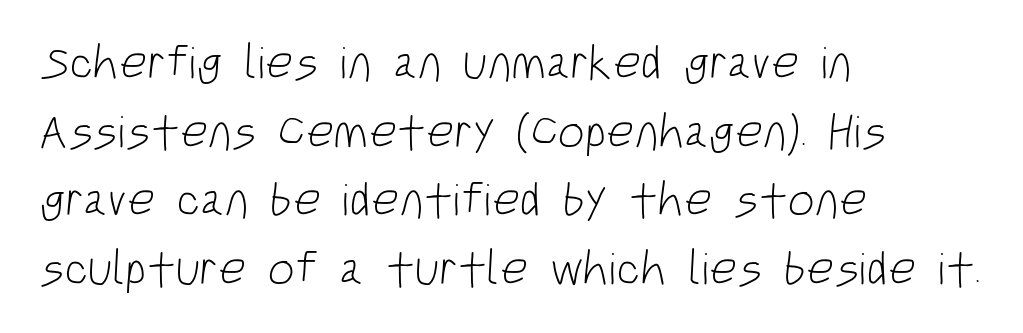
The image shows 48 px light, condensed sans-serif type; set left-aligned, normal line spacing (1.43x), normal letter spacing, not underlined; low stroke contrast and a large x-height.
